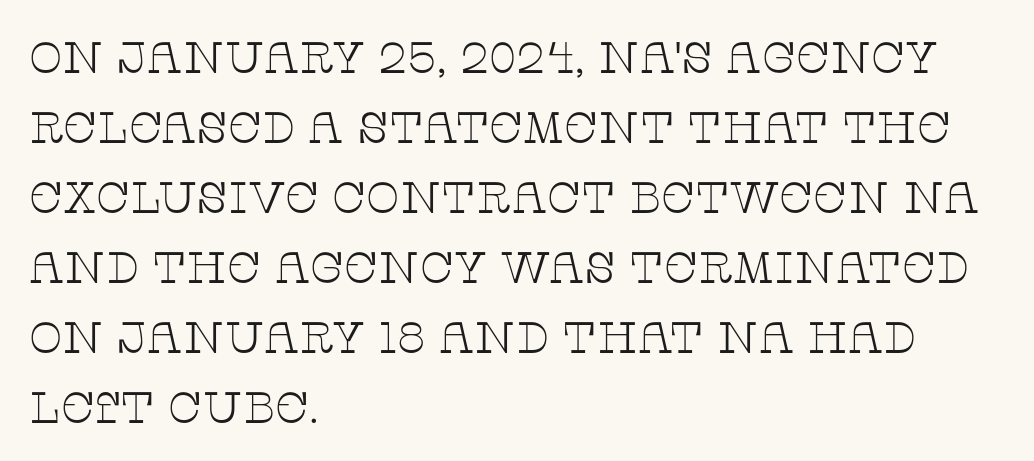
Q: Is the text bold? A: No.
Q: Is the text italic (slanted)? A: No, it is upright.
Q: Is the typeface a serif or a sans-serif typeface? A: Serif.
Q: Is the text underlined? A: No.
Q: How is the paragraph aligned? A: Left-aligned.
Q: Is the spacing between letters normal or unusually wide? A: Normal.
Q: Is the spacing between lines tight, normal or loose? A: Normal.
Q: Width (condensed, normal, or wide)? A: Wide.
Q: Stroke contrast? A: Low.
Q: x-height? A: Large.
Q: Monospaced? A: No.
